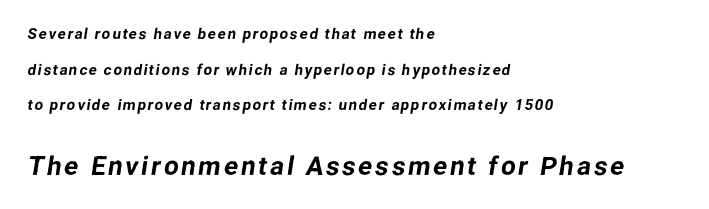
Q: Is the text underlined? A: No.
Q: How is the paragraph aligned? A: Left-aligned.
Q: Is the spacing between lines tight, normal or loose? A: Loose.
Q: Which block of text is set in a larger size, the first (top) or the second (bottom)? A: The second (bottom) one.
